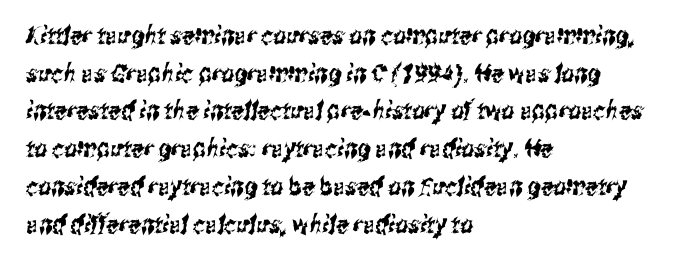
The image shows 25 px text type; set left-aligned, normal line spacing (1.51x), normal letter spacing, not underlined.
